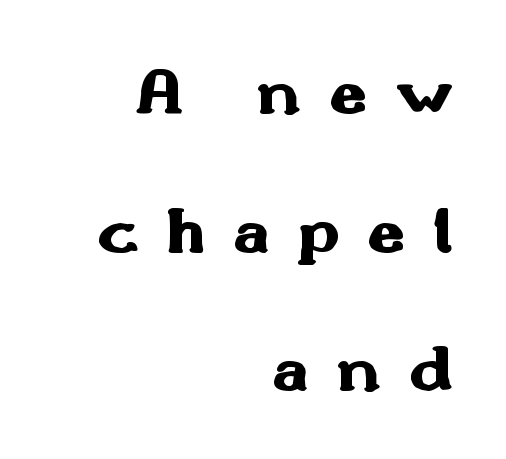
The image shows 67 px heavy, wide sans-serif type, upright; set right-aligned, loose line spacing (2.07x), unusually wide letter spacing (+0.41 em), not underlined; medium stroke contrast and a small x-height.
